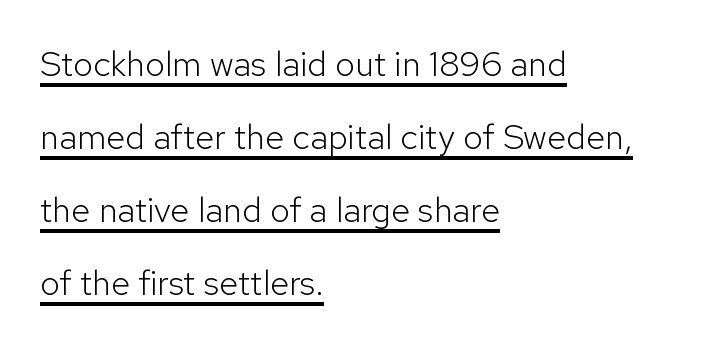
This is roman type, the default non-slanted kind. Is the type heavy? It reads as light-to-regular instead. A typesetter would call this proportional, since set widths differ per character. Letter spacing: default. The font family rendered here belongs to the sans-serif group. If you drew a ruler down the left edge, every line would touch it.
